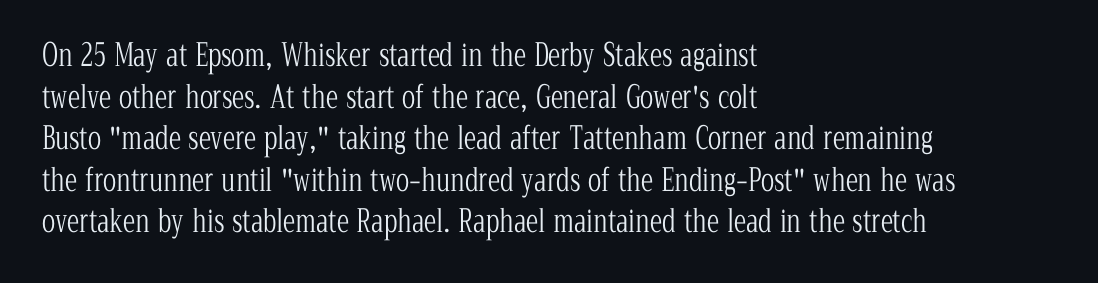
Stems and bowls with no extra thickness — not bold. The strip under each line holds only bare page. Little horizontal feet cap the strokes, marking this as serif type. Nobody touched the tracking dial on this one.
